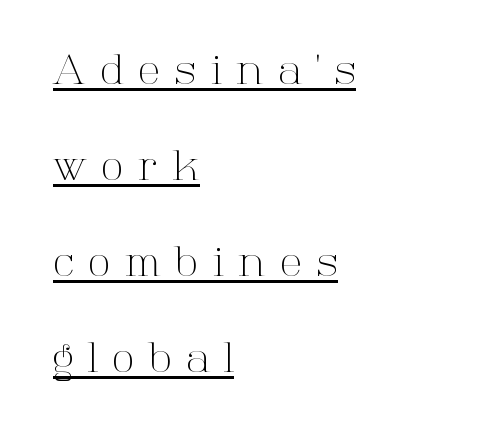
The image shows 41 px light serif type, upright; set left-aligned, loose line spacing (2.34x), unusually wide letter spacing (+0.36 em), underlined; high stroke contrast and a medium x-height.
